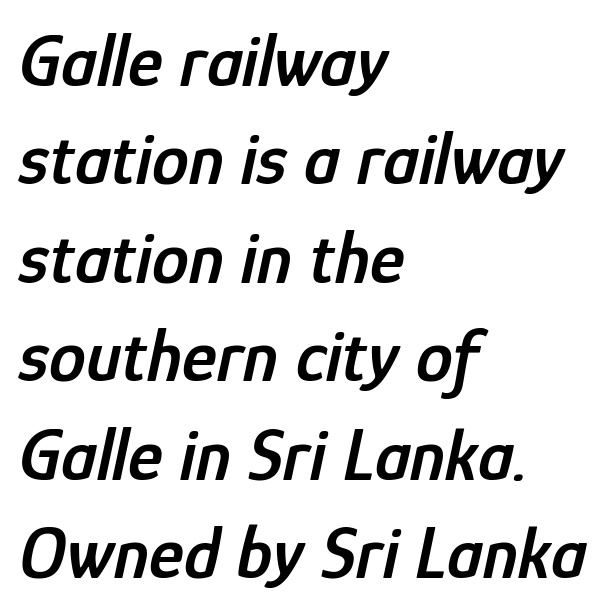
{"italic": "yes", "lean": "right", "slant_degrees": 12, "bold": "semi", "weight": "semibold", "width": "condensed", "stroke_contrast": "low", "x_height": "medium", "monospaced": "no", "underline": "no", "align": "left", "line_spacing": "normal", "line_spacing_ratio": 1.33, "letter_spacing": "normal", "letter_spacing_em": 0.0, "glyph_px": 74}
